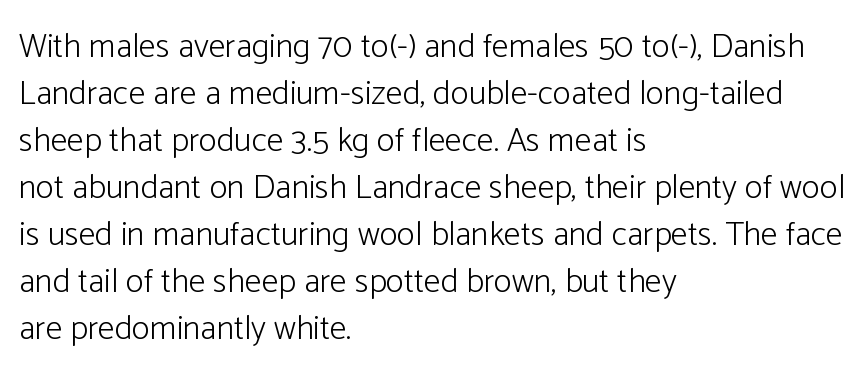
The image shows 34 px light sans-serif type, upright; set left-aligned, normal line spacing (1.38x), normal letter spacing, not underlined; low stroke contrast and a medium x-height.
